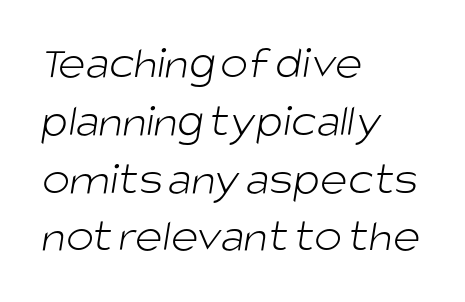
The image shows 47 px light sans-serif type; set left-aligned, line spacing 1.23x, normal letter spacing, not underlined; low stroke contrast and a large x-height.
